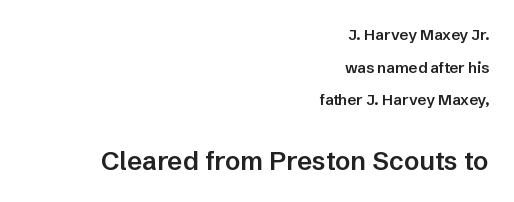
Q: Is the text bold? A: Semi-bold.
Q: Is the text italic (slanted)? A: No, it is upright.
Q: Is the text underlined? A: No.
Q: How is the paragraph aligned? A: Right-aligned.
Q: Is the spacing between letters normal or unusually wide? A: Normal.
Q: Is the spacing between lines tight, normal or loose? A: Loose.
Q: Which block of text is set in a larger size, the first (top) or the second (bottom)? A: The second (bottom) one.
